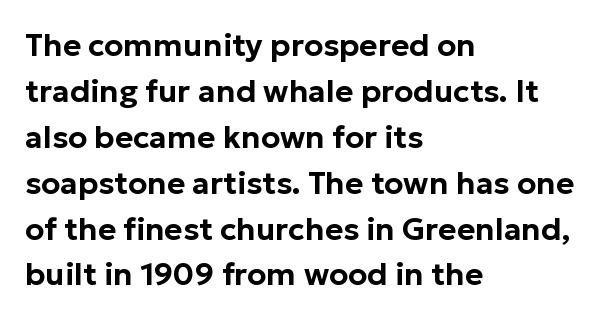
Vertical spacing — default. A roman cut, with each character standing at attention. A bare baseline throughout the passage. Compared with a centered layout, this one pins lines to the left instead.
